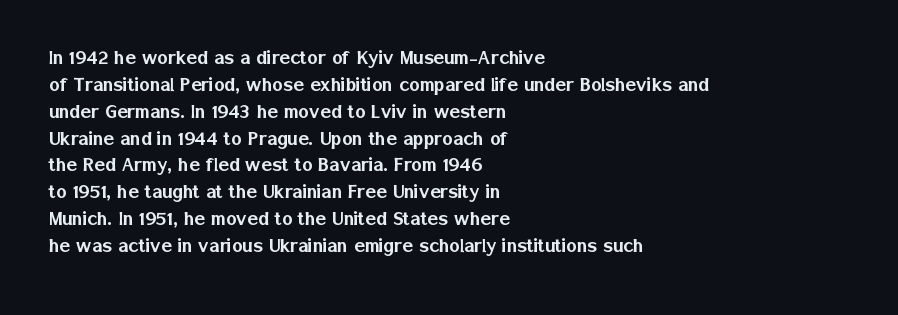
Q: Is the text italic (slanted)? A: No, it is upright.
Q: Is the text underlined? A: No.
Q: How is the paragraph aligned? A: Left-aligned.
Q: Is the spacing between letters normal or unusually wide? A: Normal.
